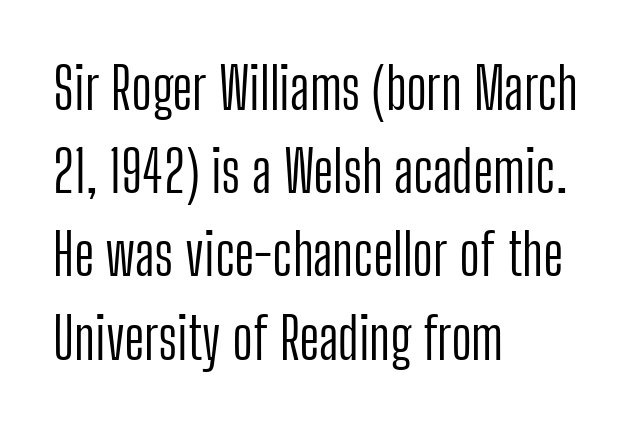
{"serif": "no", "italic": "no", "bold": "no", "weight": "light", "width": "condensed", "stroke_contrast": "low", "x_height": "medium", "monospaced": "no", "underline": "no", "align": "left", "line_spacing": "normal", "line_spacing_ratio": 1.46, "letter_spacing": "normal", "letter_spacing_em": 0.0, "glyph_px": 57}
